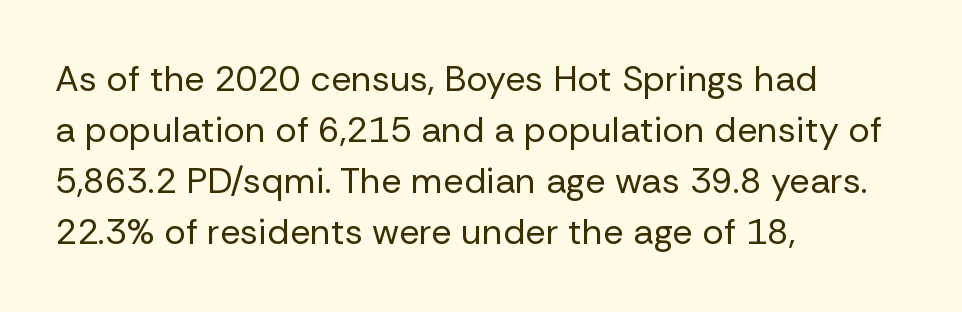
Q: Is the text bold? A: No.
Q: Is the text italic (slanted)? A: No, it is upright.
Q: Is the typeface a serif or a sans-serif typeface? A: Sans-serif.
Q: Is the text underlined? A: No.
Q: How is the paragraph aligned? A: Left-aligned.
Q: Is the spacing between letters normal or unusually wide? A: Normal.
Q: Is the spacing between lines tight, normal or loose? A: Normal.
Q: Width (condensed, normal, or wide)? A: Normal.
Q: Stroke contrast? A: Low.
Q: x-height? A: Medium.
Q: Monospaced? A: No.
